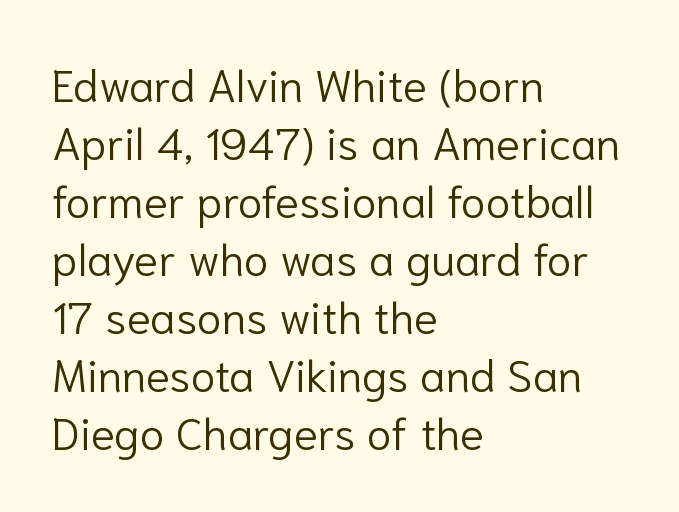
The image shows 45 px light sans-serif type, upright; set left-aligned, normal line spacing (1.29x), normal letter spacing, not underlined; low stroke contrast and a medium x-height.
